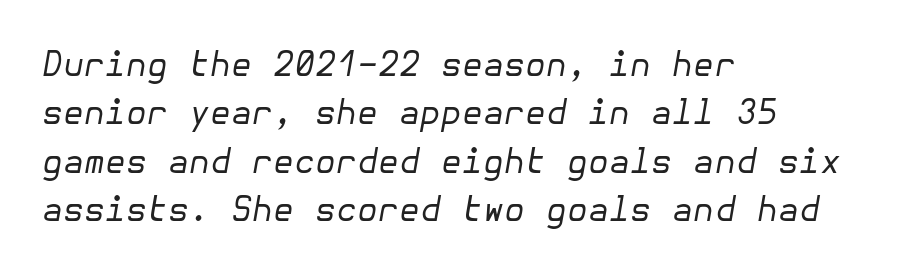
Teacher's note: observe the even left margin — that is flush-left alignment. Is the type slanted? Yes — the strokes lean at a clear angle. Stroke mass is kept to a normal reading level or below. How are the letters spaced? Ordinarily, with no added tracking. Each row of text sits above clean, open space.
